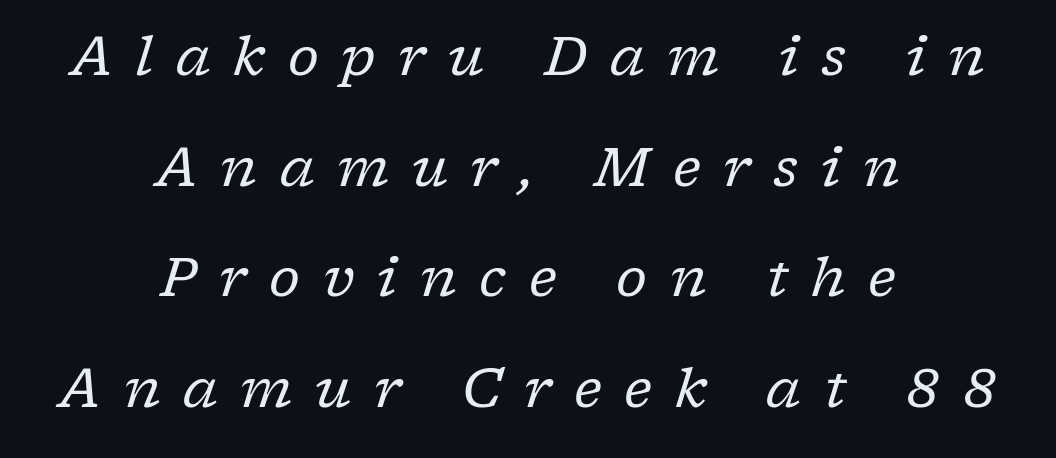
{"serif": "yes", "italic": "yes", "lean": "right", "slant_degrees": 17, "bold": "no", "weight": "regular", "width": "normal", "stroke_contrast": "low", "x_height": "medium", "monospaced": "no", "underline": "no", "align": "center", "line_spacing": "loose", "line_spacing_ratio": 2.05, "letter_spacing": "wide", "letter_spacing_em": 0.42, "glyph_px": 54}
